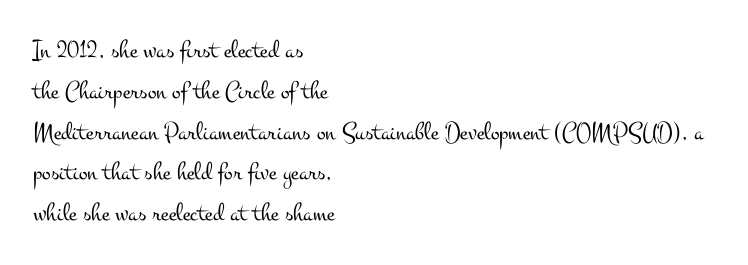
The gap between lines stays unmarked. No extra tracking has been applied to these lines. Does the leading feel generous? No, just average. Short and long lines alike share a common starting point at left.
